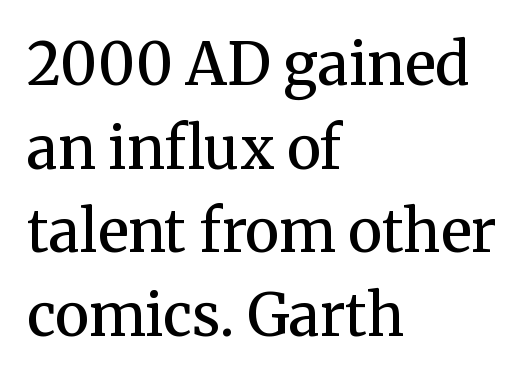
{"serif": "yes", "italic": "no", "bold": "semi", "weight": "semibold", "width": "normal", "stroke_contrast": "medium", "x_height": "medium", "monospaced": "no", "underline": "no", "align": "left", "line_spacing": "normal", "line_spacing_ratio": 1.44, "letter_spacing": "normal", "letter_spacing_em": 0.0, "glyph_px": 58}
